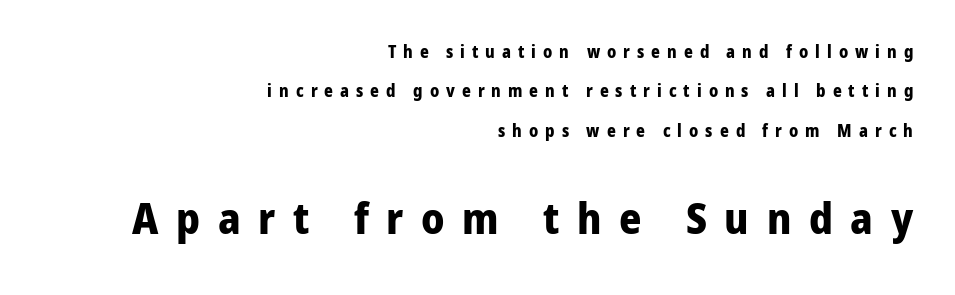
Every character sits straight up, as roman type does. Casual observation: everything's shoved over to the right. Each word looks stretched out because of the extra space between its letters. The rendering uses a bold face; every stroke is thick and dark. Here the designer chose a conventional face with non-uniform glyph widths.
